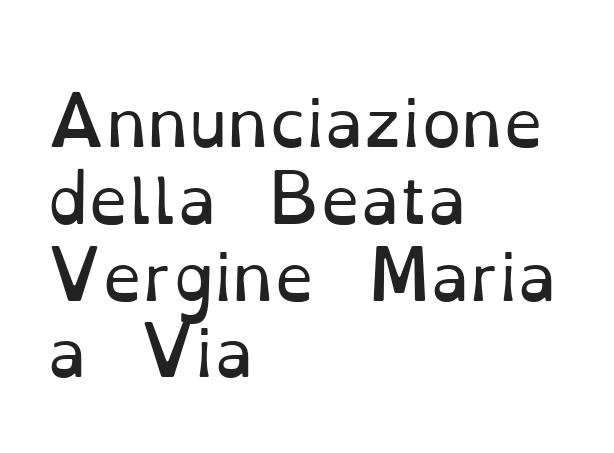
The image shows 64 px regular-weight serif type, upright; set left-aligned, line spacing 1.2x, normal letter spacing, not underlined; low stroke contrast and a small x-height.
